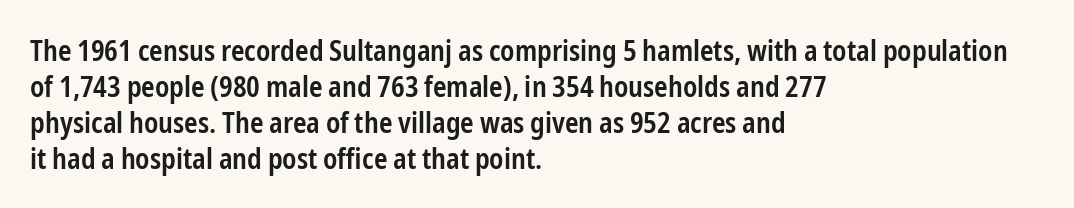
Nobody drew a line under any word here. Leftover space on each line is placed entirely after the last word. Tall strokes in this sample are plumb rather than angled. You can tell from the bare stems that sans-serif type was used. The horizontal fit of the characters is conventional and even. Compared with an ordinary text face, these strokes are moderately heavier — a semibold.
